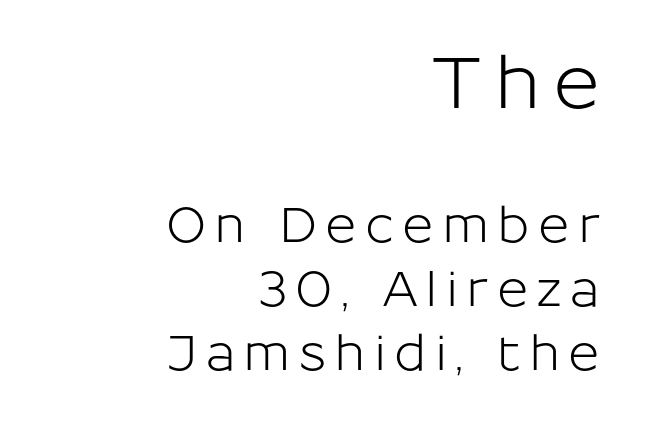
Larger block? The one above; the one below is distinctly smaller. Where is the straight margin? On the right. The words here are not underlined. Leading: standard. The passage shown is typeset with a sans-serif family.
